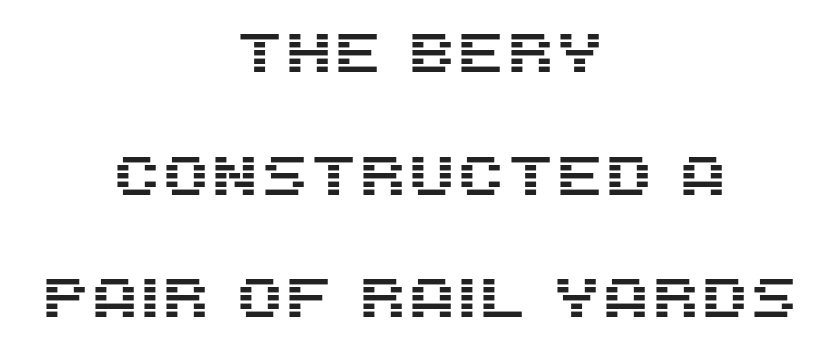
Neither beginnings nor endings align; midpoints do. Tracking here is standard; glyphs follow each other at the usual distance. Do the characters align in a grid? No, the font is proportional. Descenders are the only things crossing below the line.
